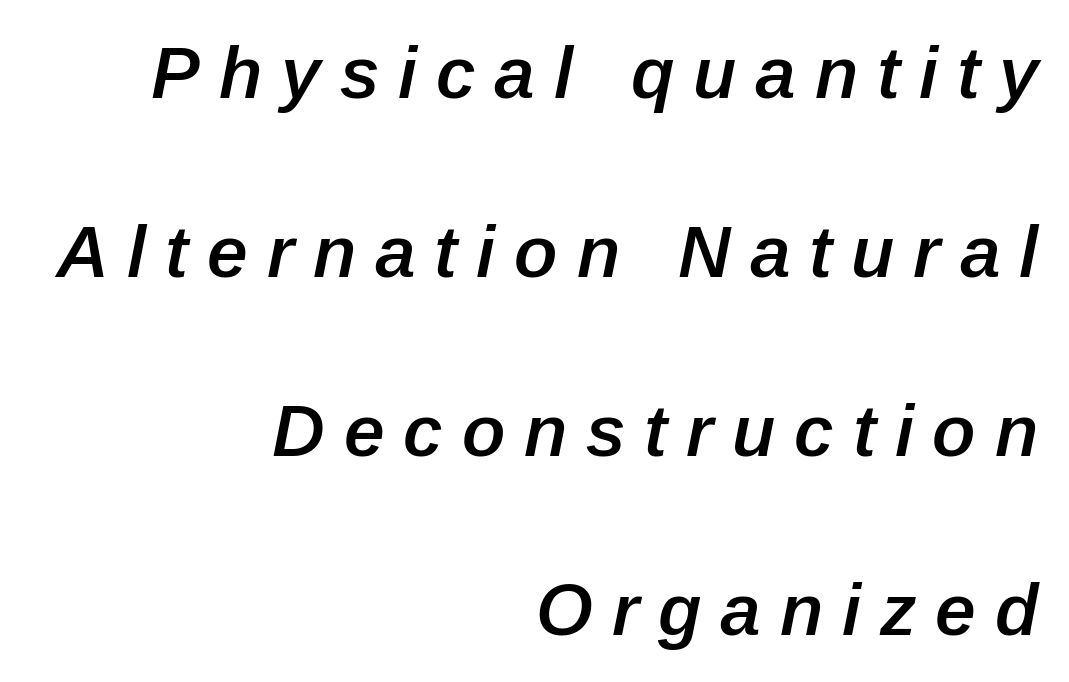
The image shows 73 px semibold type, italic (leaning right); set right-aligned, loose line spacing (2.45x), unusually wide letter spacing (+0.26 em), not underlined; low stroke contrast and a medium x-height.
